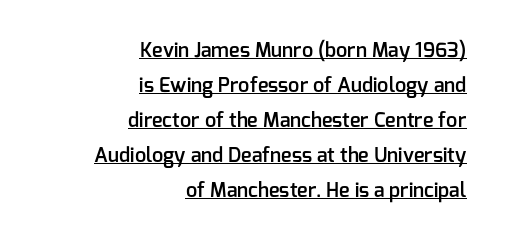
The letters are semibold — heavier than regular but short of a full bold. Letter spacing: default. The letters stand upright; this is a roman face. These lines stack with their right ends in a neat column.
